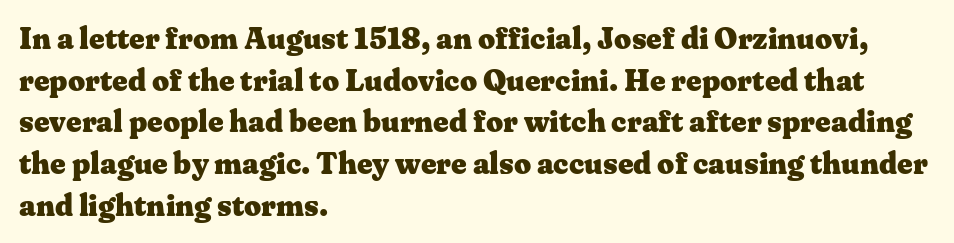
The lines sit at an ordinary, default distance from one another. Honestly, the letter spacing is just normal — you wouldn't notice it. Where is the straight margin? On the left. Is this a fixed-width face? No — the glyphs have proportional, varying widths. Set as a true bold cut, around the 700 mark. Nobody drew a line under any word here.
